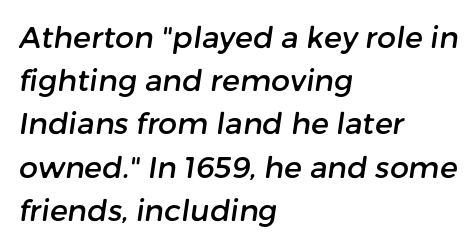
{"serif": "no", "width": "normal", "stroke_contrast": "low", "x_height": "medium", "monospaced": "no", "underline": "no", "align": "left", "line_spacing": "normal", "line_spacing_ratio": 1.44, "letter_spacing": "normal", "letter_spacing_em": 0.0, "glyph_px": 30}
